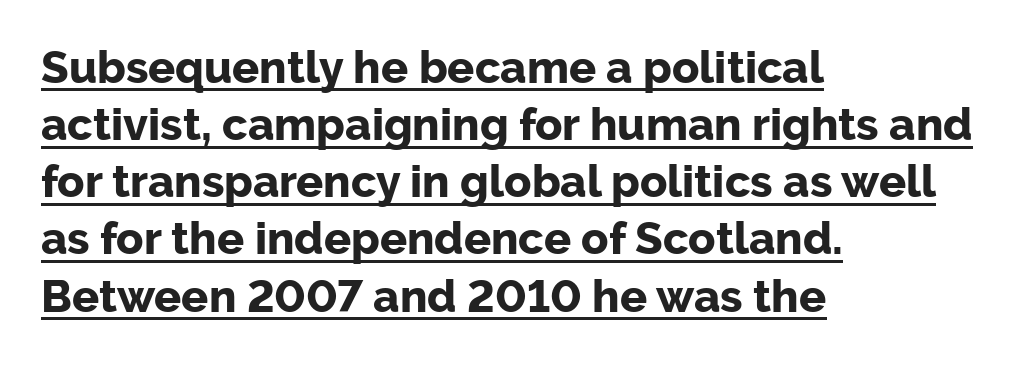
These lines sit exactly where default settings would place them. These lines are rendered in a variable-pitch font. These lines stack with their left ends in a neat column. The words here are underlined. In terms of letterform style, serifs are entirely absent.
